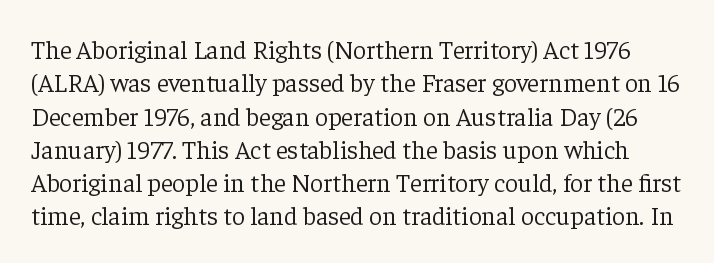
Quick note: interline space is typical. The strokes carry an ordinary text weight at most. Posture: upright roman. A typesetter would call this zero additional tracking. Bare-footed words on every line.
